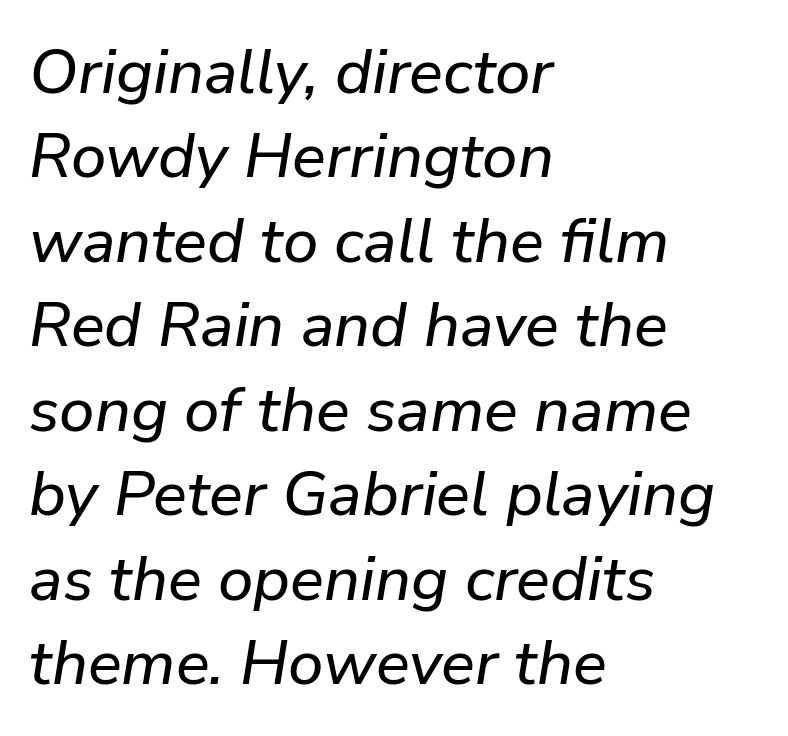
Q: Is the text italic (slanted)? A: Yes, it leans right by about 9 degrees.
Q: Is the text underlined? A: No.
Q: How is the paragraph aligned? A: Left-aligned.
Q: Is the spacing between letters normal or unusually wide? A: Normal.
Q: Is the spacing between lines tight, normal or loose? A: Normal.
Q: Width (condensed, normal, or wide)? A: Normal.
Q: Stroke contrast? A: Low.
Q: x-height? A: Medium.
Q: Monospaced? A: No.
